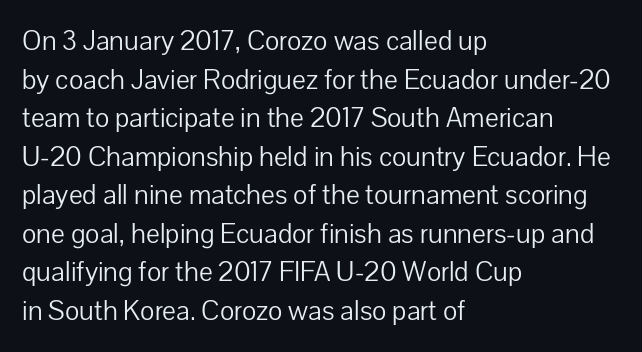
{"serif": "no", "italic": "no", "bold": "no", "weight": "light", "width": "normal", "stroke_contrast": "low", "x_height": "medium", "monospaced": "no", "underline": "no", "align": "left", "line_spacing": "normal", "line_spacing_ratio": 1.33, "letter_spacing": "normal", "letter_spacing_em": 0.0, "glyph_px": 29}
